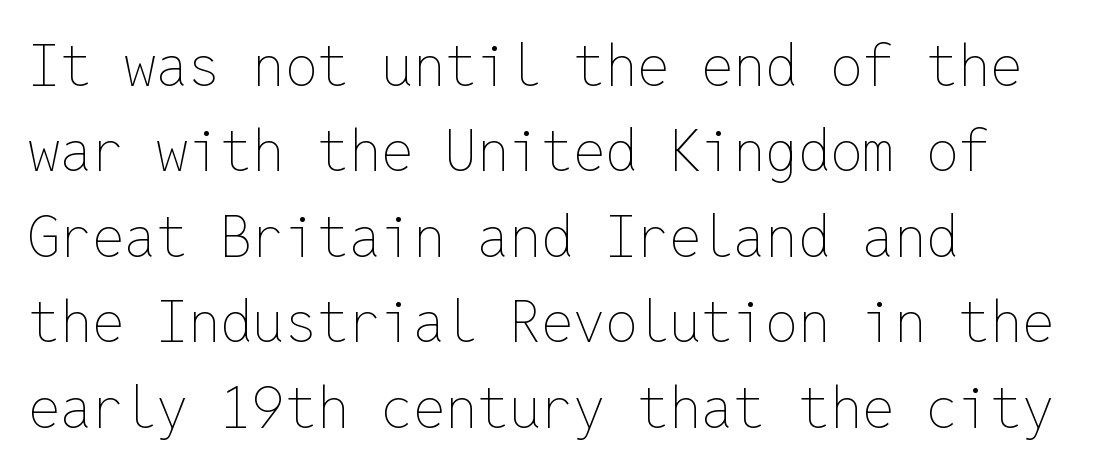
Q: Is the text bold? A: No.
Q: Is the text italic (slanted)? A: No, it is upright.
Q: Is the text underlined? A: No.
Q: How is the paragraph aligned? A: Left-aligned.
Q: Is the spacing between letters normal or unusually wide? A: Normal.
Q: Is the spacing between lines tight, normal or loose? A: Normal.
Q: Width (condensed, normal, or wide)? A: Normal.
Q: Stroke contrast? A: Low.
Q: x-height? A: Medium.
Q: Monospaced? A: Yes.
